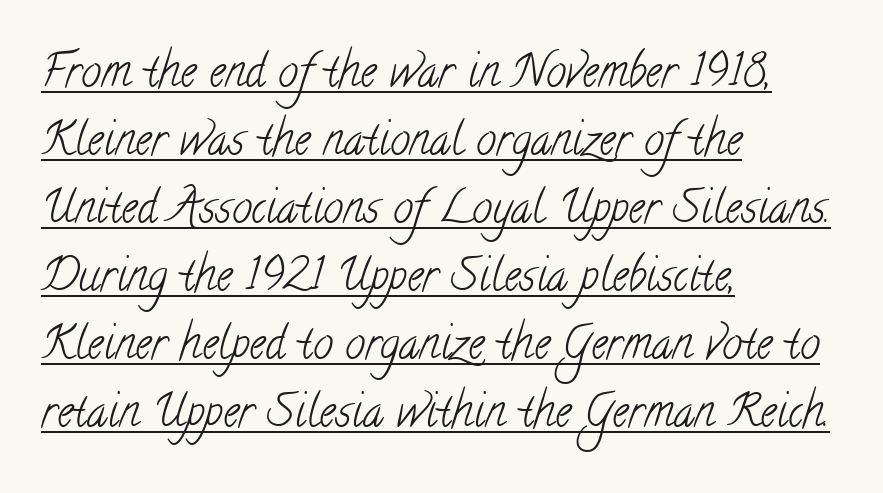
{"bold": "no", "weight": "light", "width": "condensed", "stroke_contrast": "low", "x_height": "small", "monospaced": "no", "underline": "yes", "align": "left", "line_spacing": "normal", "line_spacing_ratio": 1.51, "letter_spacing": "normal", "letter_spacing_em": 0.0, "glyph_px": 45}
